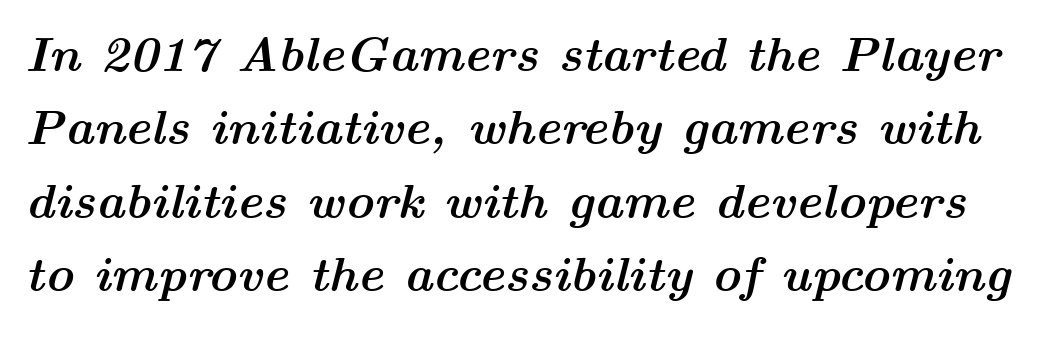
Q: Is the text bold? A: Yes.
Q: Is the text italic (slanted)? A: Yes, it leans right by about 14 degrees.
Q: Is the text underlined? A: No.
Q: Is the spacing between letters normal or unusually wide? A: Normal.
Q: Is the spacing between lines tight, normal or loose? A: Normal.
Q: Width (condensed, normal, or wide)? A: Wide.
Q: Stroke contrast? A: Medium.
Q: x-height? A: Medium.
Q: Monospaced? A: No.
